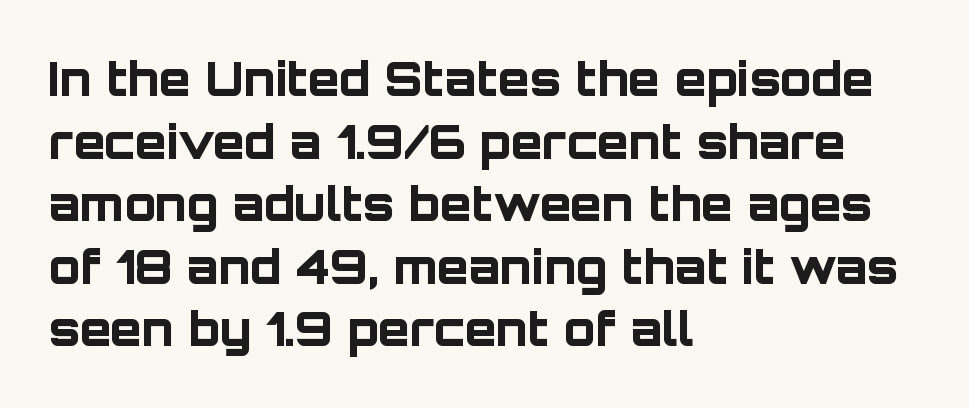
Every stem runs plumb, perpendicular to the baseline. Any mark beneath the type? The region is blank. Every letter is thick-stroked: bold, no question. Proportional: the letters do not fall into vertical columns. No extra tracking has been applied to these lines. Leading: standard.
